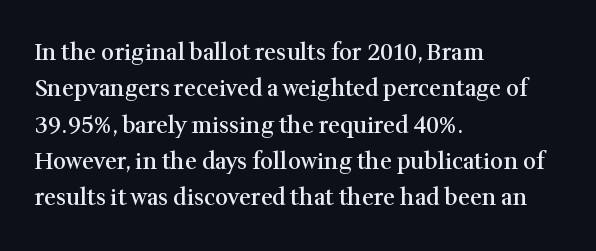
The image shows 23 px text type, upright; set left-aligned, normal line spacing (1.58x), normal letter spacing, not underlined.
